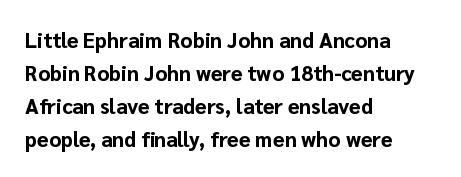
The image shows 21 px bold type, upright; set left-aligned, normal line spacing (1.57x), normal letter spacing, not underlined.
